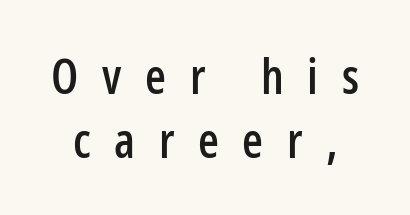
{"serif": "no", "italic": "no", "width": "condensed", "stroke_contrast": "low", "x_height": "medium", "monospaced": "no", "underline": "no", "line_spacing": "normal", "line_spacing_ratio": 1.33, "letter_spacing": "wide", "letter_spacing_em": 0.49, "glyph_px": 48}
